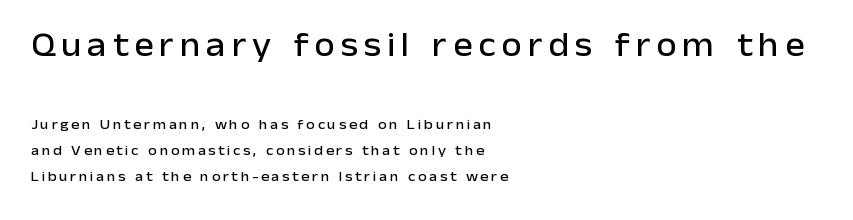
Ordinary non-slanted type is in use. Each row of text sits above clean, open space. The face used here appears at its bigger size in the upper chunk. Is this a fixed-width face? No — the glyphs have proportional, varying widths. Classification — sans serif. A student would call this left alignment; a typographer would say flush left, rag right.
